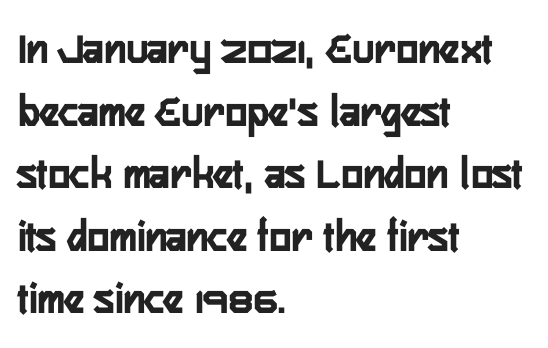
Notice how the passage keeps a crisp vertical edge on the left only. Upright lettering throughout. Does the leading feel generous? No, just average. Note: no serifs on the glyphs.
